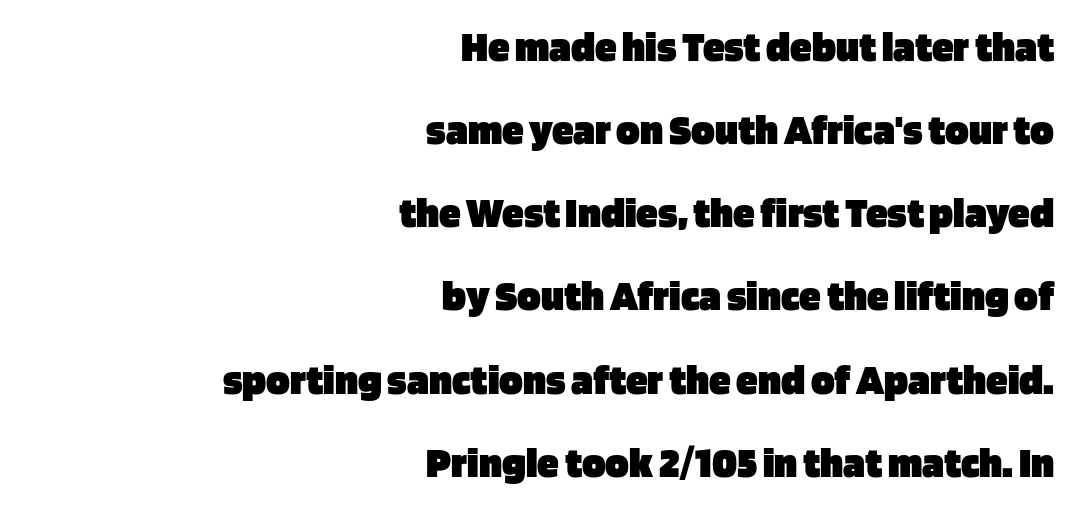
{"serif": "no", "italic": "no", "bold": "yes", "weight": "heavy", "width": "normal", "stroke_contrast": "low", "x_height": "large", "monospaced": "no", "underline": "no", "align": "right", "line_spacing_ratio": 1.89, "letter_spacing": "normal", "letter_spacing_em": 0.0, "glyph_px": 44}
